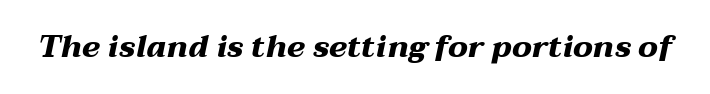
Note the varied advance widths — an 'i' is clearly narrower than an 'm'. Clear beneath every line of the passage. Glyph-to-glyph distance matches everyday printed text. Quick note: italic.
